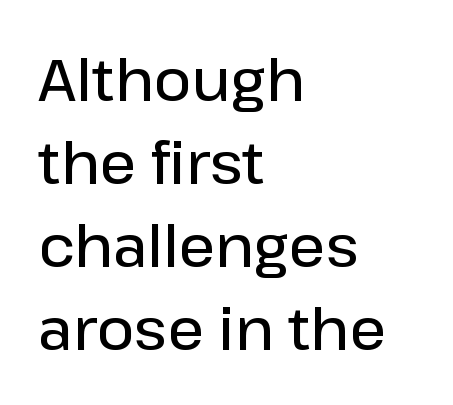
{"serif": "no", "italic": "no", "bold": "semi", "weight": "semibold", "width": "normal", "stroke_contrast": "low", "x_height": "medium", "monospaced": "no", "underline": "no", "align": "left", "line_spacing": "normal", "line_spacing_ratio": 1.43, "letter_spacing": "normal", "letter_spacing_em": 0.0, "glyph_px": 58}
